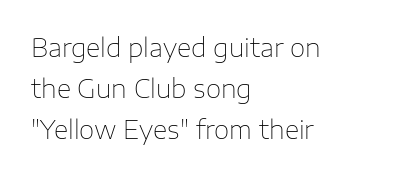
{"italic": "no", "bold": "no", "underline": "no", "align": "left", "line_spacing": "normal", "line_spacing_ratio": 1.65, "letter_spacing": "normal", "letter_spacing_em": 0.0, "glyph_px": 25}
